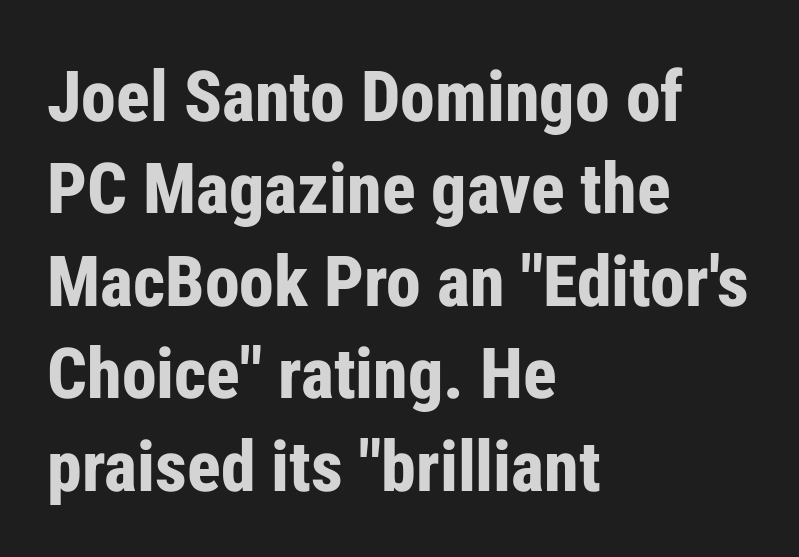
The lines sit at an ordinary, default distance from one another. The designer went with a sans here, leaving each stem footless. These lines stack with their left ends in a neat column. Character widths vary here, with narrow letters taking less room than wide ones. Type without underlining. This sample uses an upright cut, with every glyph sitting square on the baseline.
